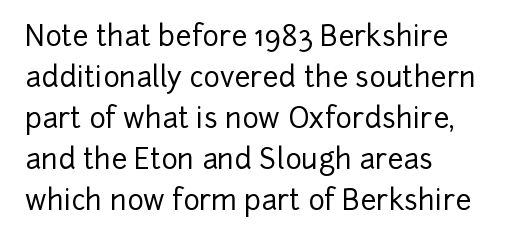
The image shows 28 px sans-serif type, upright; set left-aligned, normal line spacing (1.46x), normal letter spacing, not underlined; low stroke contrast and a medium x-height.
